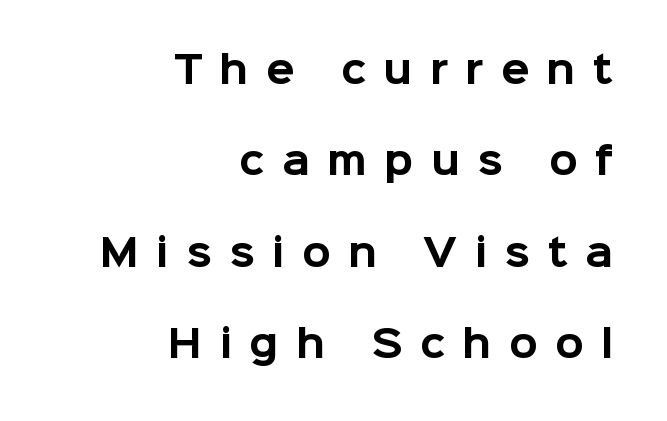
{"serif": "no", "italic": "no", "bold": "yes", "weight": "bold", "width": "normal", "stroke_contrast": "low", "x_height": "medium", "monospaced": "no", "underline": "no", "align": "right", "line_spacing": "loose", "line_spacing_ratio": 2.47, "letter_spacing": "wide", "letter_spacing_em": 0.47, "glyph_px": 37}
